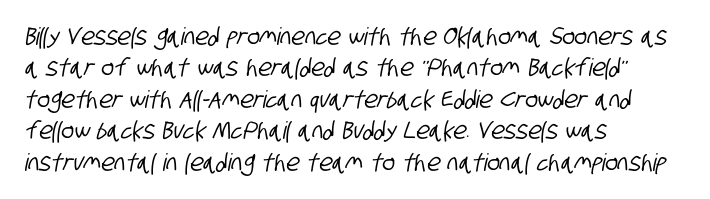
Q: Is the text underlined? A: No.
Q: How is the paragraph aligned? A: Left-aligned.
Q: Is the spacing between letters normal or unusually wide? A: Normal.
Q: Is the spacing between lines tight, normal or loose? A: Normal.
